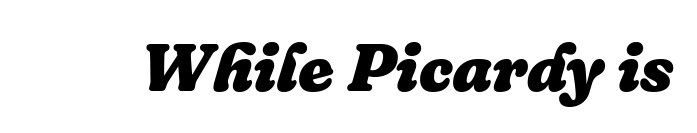
The image shows 68 px heavy type, italic (leaning right); set normal letter spacing, not underlined; low stroke contrast and a medium x-height.
